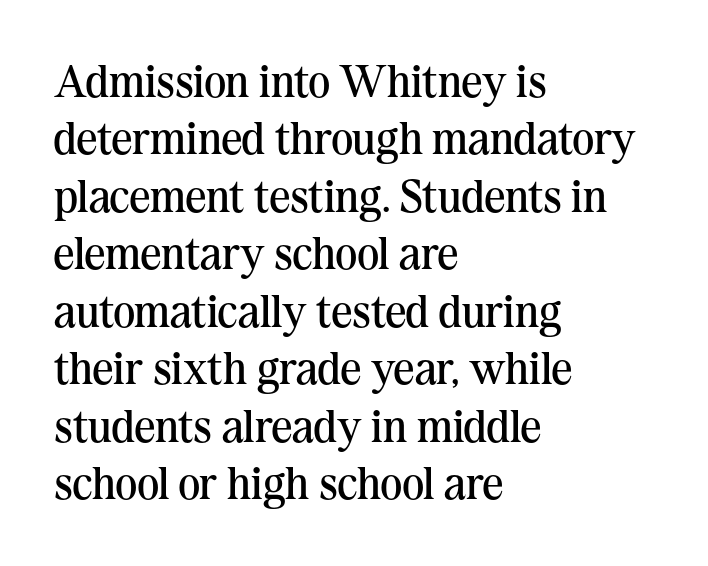
{"serif": "yes", "italic": "no", "bold": "no", "weight": "regular", "width": "normal", "stroke_contrast": "medium", "x_height": "medium", "monospaced": "no", "underline": "no", "align": "left", "line_spacing": "normal", "line_spacing_ratio": 1.25, "letter_spacing": "normal", "letter_spacing_em": 0.0, "glyph_px": 46}
